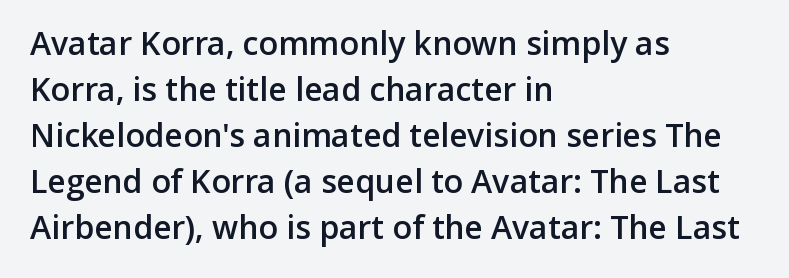
Q: Is the text bold? A: Semi-bold.
Q: Is the text italic (slanted)? A: No, it is upright.
Q: Is the typeface a serif or a sans-serif typeface? A: Sans-serif.
Q: Is the text underlined? A: No.
Q: How is the paragraph aligned? A: Left-aligned.
Q: Is the spacing between letters normal or unusually wide? A: Normal.
Q: Is the spacing between lines tight, normal or loose? A: Normal.
Q: Width (condensed, normal, or wide)? A: Normal.
Q: Stroke contrast? A: Low.
Q: x-height? A: Medium.
Q: Monospaced? A: No.
